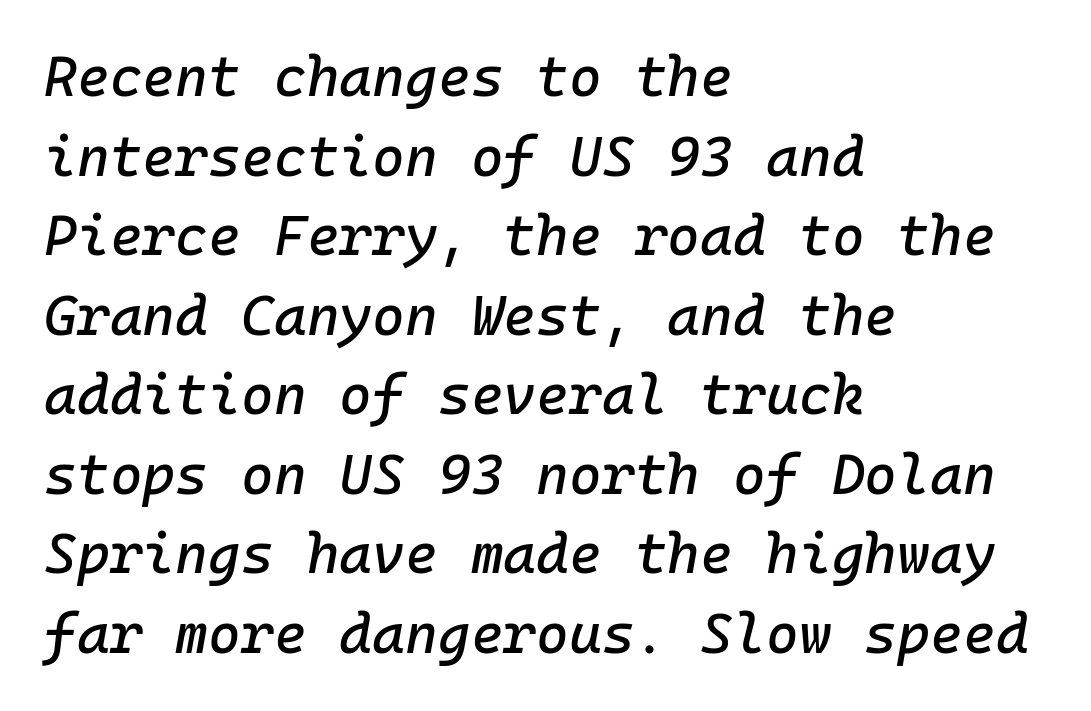
The tracking reads as untouched default to a designer's eye. The face used here is monospaced, like something from a code editor. Horizontally, the lines are justified to the leading edge only. Normally led — the rows are evenly, conventionally spaced. The string is rendered with underlining switched off.
